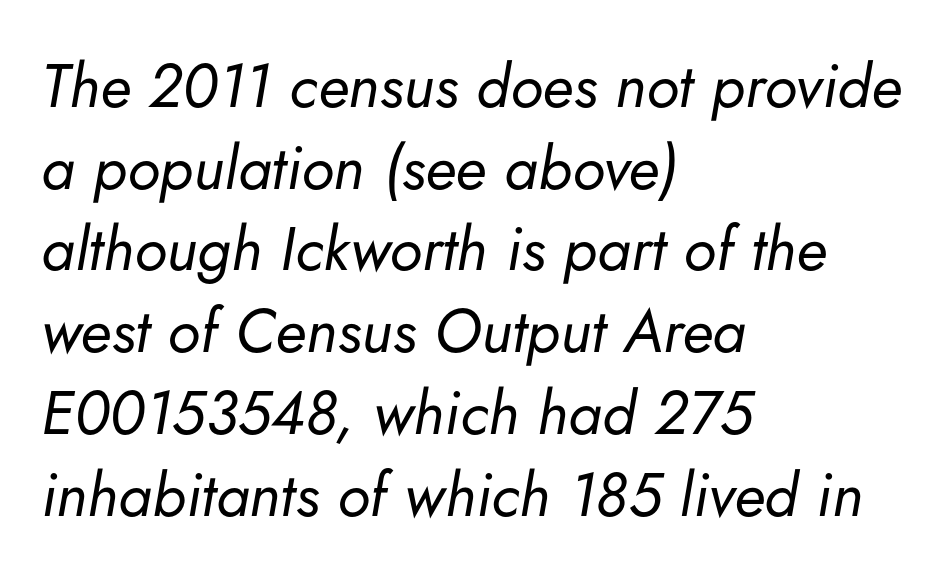
No heavy texture on the line: the type isn't bold. In terms of letterspacing, this is plain default setting. Summary of vertical rhythm: regular, with standard interline spacing. A bare baseline throughout the passage.
